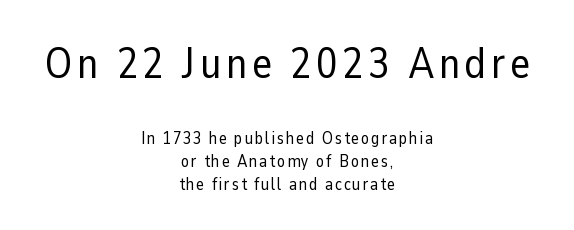
This layout puts the oversized block above and the modest block below. Italic? Not at all — the glyphs are vertical. The text block is weighted toward neither margin, spreading evenly from the middle. This sample keeps an unexceptional amount of space between lines.
